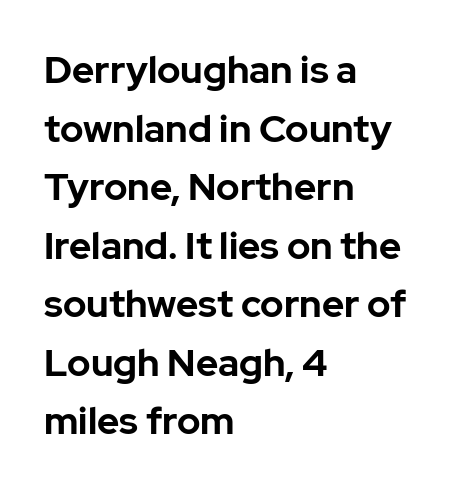
The image shows 38 px bold sans-serif type, upright; set left-aligned, normal line spacing (1.54x), normal letter spacing, not underlined; low stroke contrast and a medium x-height.
